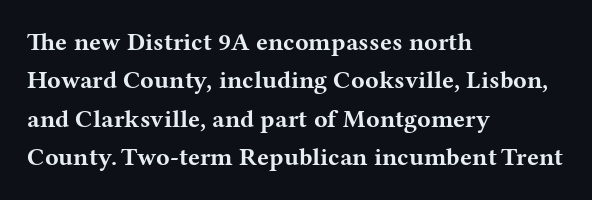
{"italic": "no", "bold": "yes", "underline": "no", "align": "left", "line_spacing": "normal", "line_spacing_ratio": 1.54, "letter_spacing": "normal", "letter_spacing_em": 0.0, "glyph_px": 25}
